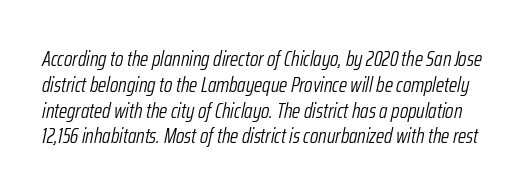
A quiet, ordinary-to-light weight characterises the typeface. The glyphs look as if they've been sheared to an angle. Honestly, there is no underline to notice here at all. There is no visible air inserted between adjacent glyphs.
